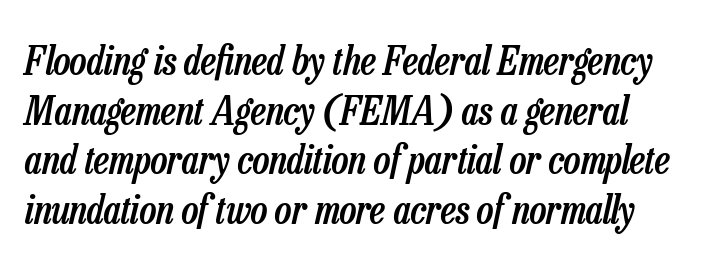
Q: Is the text bold? A: Semi-bold.
Q: Is the text italic (slanted)? A: Yes, it leans right by about 13 degrees.
Q: Is the text underlined? A: No.
Q: Is the spacing between letters normal or unusually wide? A: Normal.
Q: Width (condensed, normal, or wide)? A: Condensed.
Q: Stroke contrast? A: Low.
Q: x-height? A: Medium.
Q: Monospaced? A: No.
